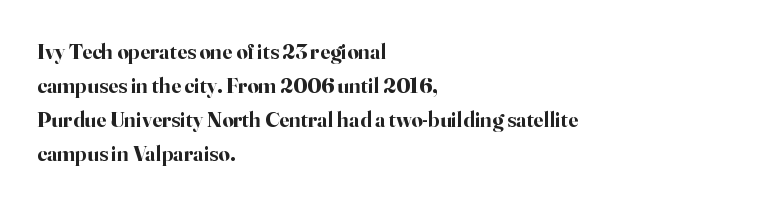
The image shows 22 px bold type, upright; set left-aligned, normal line spacing (1.54x), normal letter spacing, not underlined.
